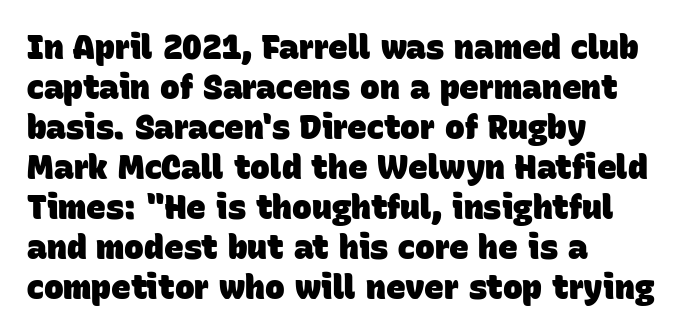
Q: Is the text bold? A: Yes.
Q: Is the typeface a serif or a sans-serif typeface? A: Sans-serif.
Q: Is the text underlined? A: No.
Q: How is the paragraph aligned? A: Left-aligned.
Q: Is the spacing between letters normal or unusually wide? A: Normal.
Q: Width (condensed, normal, or wide)? A: Normal.
Q: Stroke contrast? A: Low.
Q: x-height? A: Large.
Q: Monospaced? A: No.
